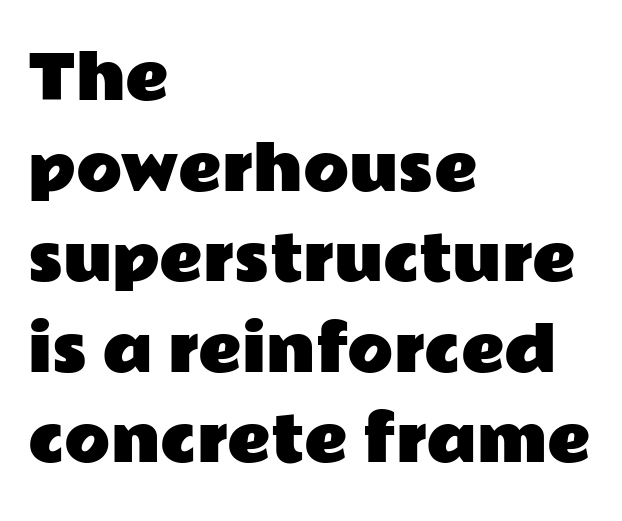
{"serif": "no", "italic": "no", "width": "wide", "stroke_contrast": "low", "x_height": "medium", "monospaced": "no", "underline": "no", "align": "left", "line_spacing": "normal", "line_spacing_ratio": 1.51, "letter_spacing": "normal", "letter_spacing_em": 0.0, "glyph_px": 60}
